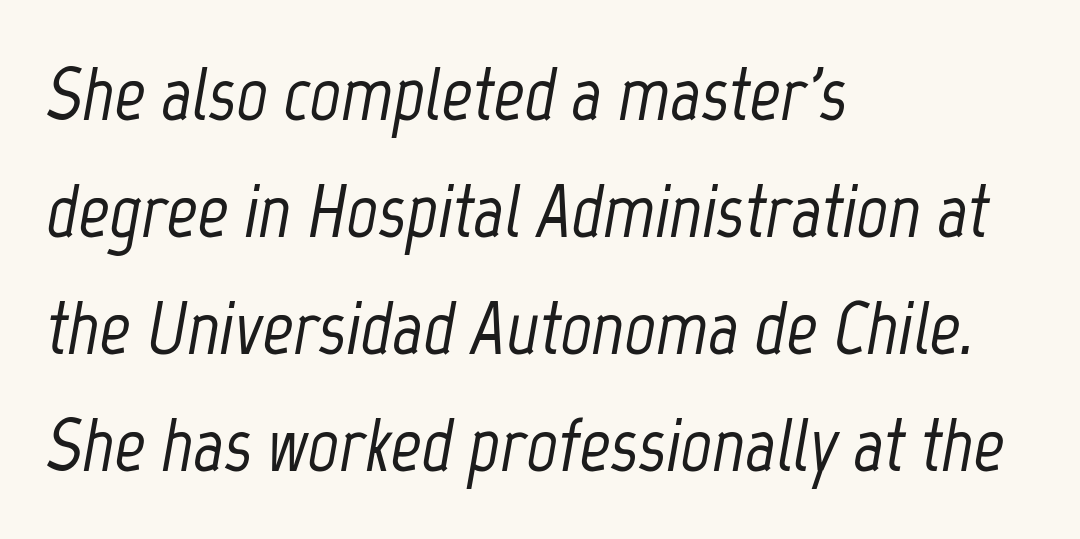
Q: Is the text italic (slanted)? A: Yes, it leans right by about 12 degrees.
Q: Is the text underlined? A: No.
Q: How is the paragraph aligned? A: Left-aligned.
Q: Is the spacing between letters normal or unusually wide? A: Normal.
Q: Is the spacing between lines tight, normal or loose? A: Normal.
Q: Width (condensed, normal, or wide)? A: Condensed.
Q: Stroke contrast? A: Low.
Q: x-height? A: Medium.
Q: Monospaced? A: No.
